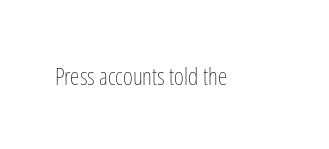
Q: Is the text bold? A: No.
Q: Is the text italic (slanted)? A: No, it is upright.
Q: Is the text underlined? A: No.
Q: Is the spacing between letters normal or unusually wide? A: Normal.
